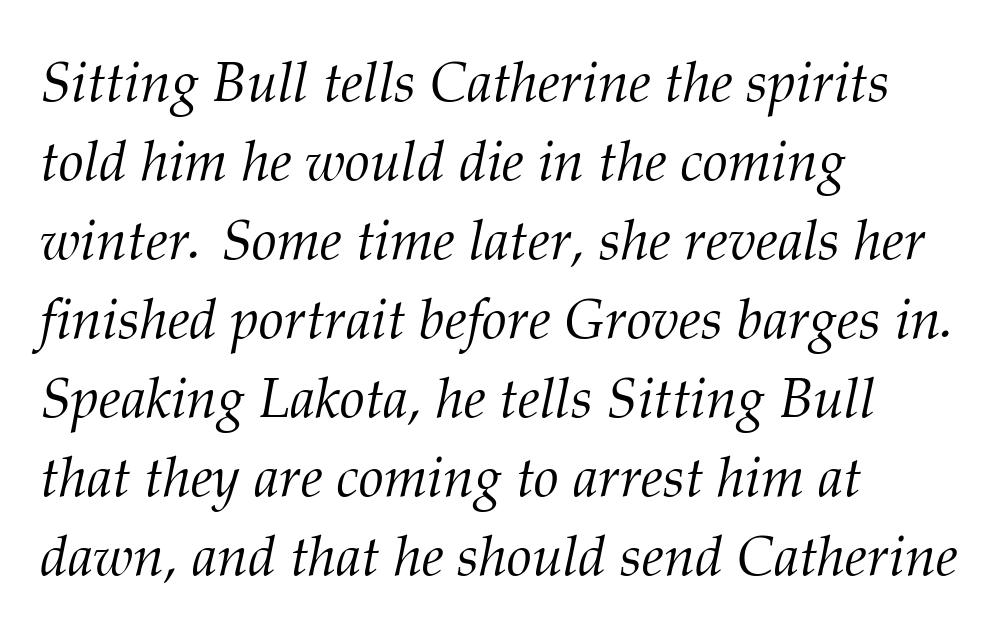
This sample uses a serif face. These lines are rendered in a variable-pitch font. The space beneath each line is pristine and unruled. The block of text has a typical density, with ordinary space between rows. The text carries the slant typical of an italic or oblique font.
